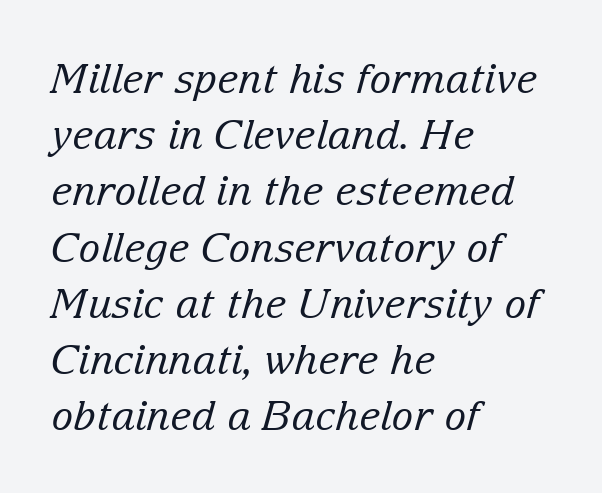
{"serif": "yes", "italic": "yes", "lean": "right", "slant_degrees": 15, "bold": "no", "weight": "regular", "width": "normal", "stroke_contrast": "low", "x_height": "medium", "monospaced": "no", "underline": "no", "align": "left", "line_spacing": "normal", "line_spacing_ratio": 1.37, "letter_spacing": "normal", "letter_spacing_em": 0.0, "glyph_px": 41}
